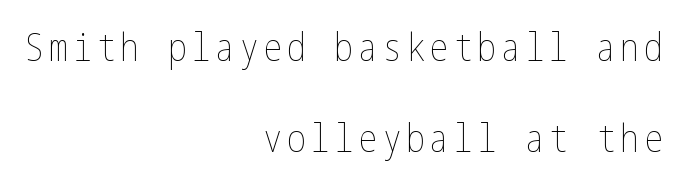
{"italic": "no", "bold": "no", "weight": "thin", "width": "condensed", "stroke_contrast": "low", "x_height": "medium", "underline": "no", "align": "right", "line_spacing": "loose", "line_spacing_ratio": 2.34, "glyph_px": 39}
